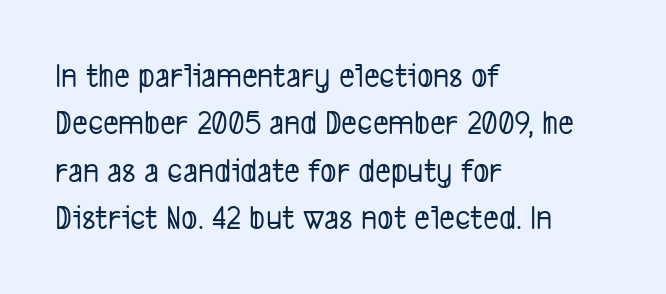
The image shows 34 px condensed sans-serif type; set left-aligned, normal line spacing (1.39x), normal letter spacing, not underlined; low stroke contrast and a medium x-height.
